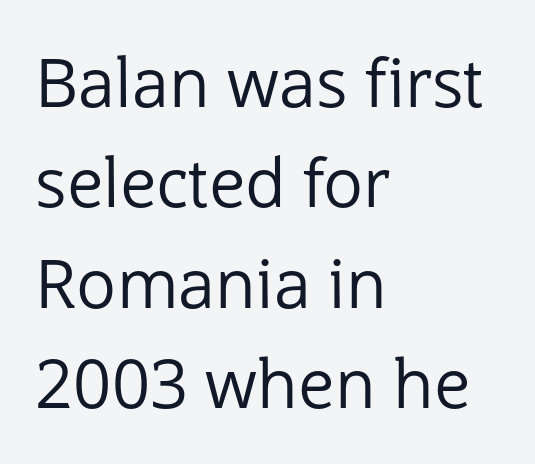
{"serif": "no", "italic": "no", "bold": "no", "weight": "regular", "width": "normal", "stroke_contrast": "low", "x_height": "medium", "monospaced": "no", "underline": "no", "align": "left", "line_spacing": "normal", "line_spacing_ratio": 1.5, "letter_spacing": "normal", "letter_spacing_em": 0.0, "glyph_px": 67}
